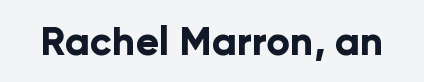
The image shows 39 px bold sans-serif type, upright; set normal letter spacing, not underlined; low stroke contrast and a medium x-height.
